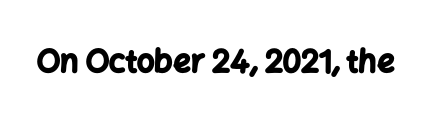
Q: Is the text bold? A: Yes.
Q: Is the text italic (slanted)? A: No, it is upright.
Q: Is the typeface a serif or a sans-serif typeface? A: Sans-serif.
Q: Is the text underlined? A: No.
Q: Is the spacing between letters normal or unusually wide? A: Normal.
Q: Width (condensed, normal, or wide)? A: Normal.
Q: Stroke contrast? A: Low.
Q: x-height? A: Medium.
Q: Monospaced? A: No.
